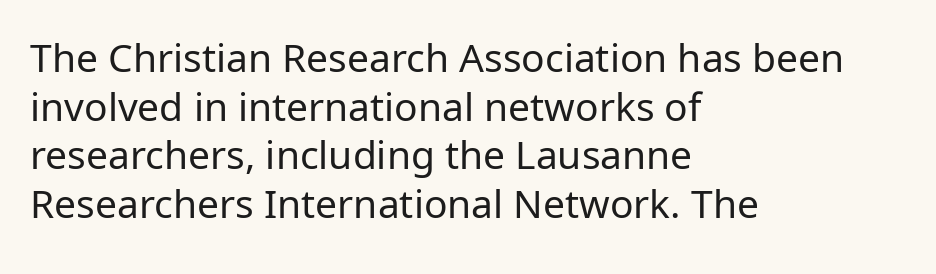
Each letter keeps its own natural width here, so spacing adapts to shape. Where is the straight margin? On the left. If you drew a line through each stem, it would be perfectly vertical. In terms of letterspacing, this is plain default setting. Bare-footed words on every line.
